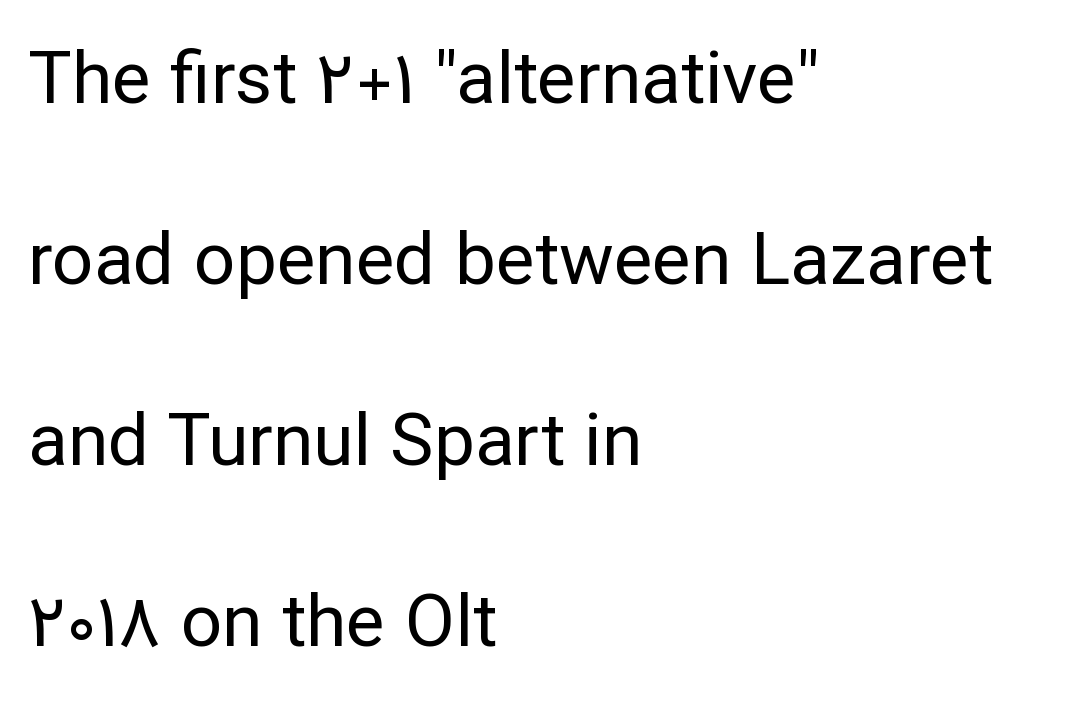
{"serif": "no", "italic": "no", "bold": "no", "weight": "regular", "width": "normal", "stroke_contrast": "low", "x_height": "medium", "monospaced": "no", "underline": "no", "align": "left", "line_spacing": "loose", "line_spacing_ratio": 2.48, "letter_spacing": "normal", "letter_spacing_em": 0.0, "glyph_px": 73}
